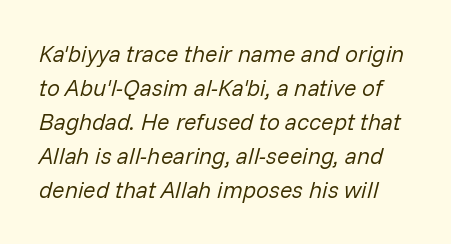
{"italic": "yes", "lean": "right", "slant_degrees": 14, "bold": "no", "underline": "no", "line_spacing": "normal", "line_spacing_ratio": 1.48, "letter_spacing": "normal", "letter_spacing_em": 0.0, "glyph_px": 23}
